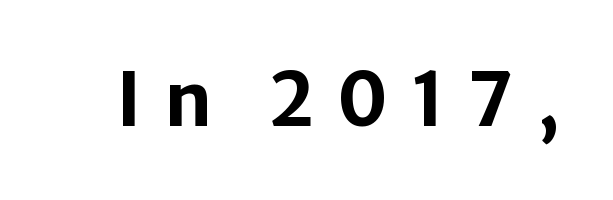
Check where the strokes stop: nothing finishes them off — pure sans. The area under the type is left untouched. Looks like regular typesetting: each glyph gets only the width it needs. Plenty of ink on the page — the face is bold. Is the letter spacing exaggerated? Yes — the characters are pushed far apart. Style check: upright.
